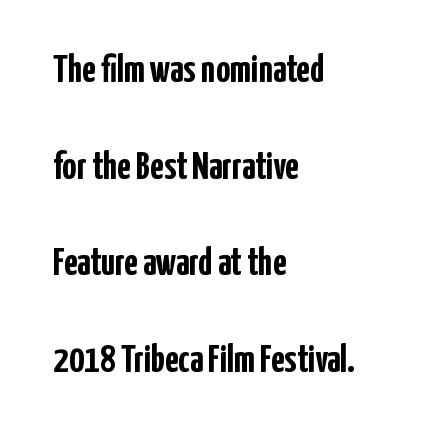
Q: Is the text bold? A: Yes.
Q: Is the text italic (slanted)? A: No, it is upright.
Q: Is the typeface a serif or a sans-serif typeface? A: Sans-serif.
Q: Is the text underlined? A: No.
Q: How is the paragraph aligned? A: Left-aligned.
Q: Is the spacing between letters normal or unusually wide? A: Normal.
Q: Is the spacing between lines tight, normal or loose? A: Loose.
Q: Width (condensed, normal, or wide)? A: Condensed.
Q: Stroke contrast? A: Low.
Q: x-height? A: Medium.
Q: Monospaced? A: No.
